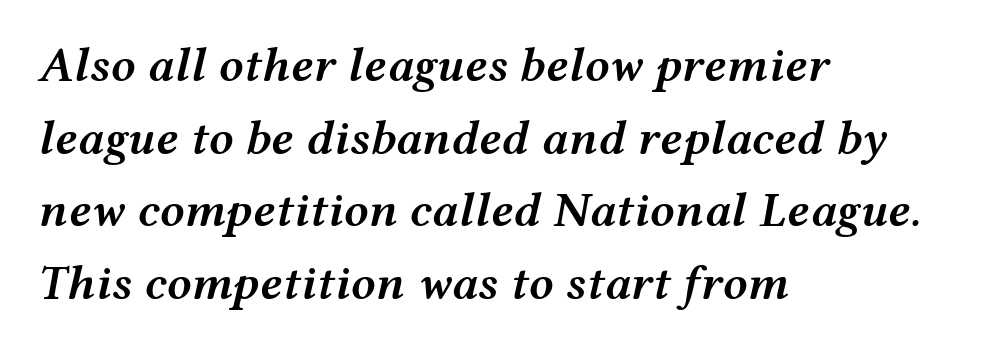
Moderately thickened strokes mark this as semibold type. Default kerning and tracking; the words read as compact shapes. Honestly, the row spacing looks completely unremarkable. Character widths vary here, with narrow letters taking less room than wide ones. The compositor pushed each line to the left boundary.
